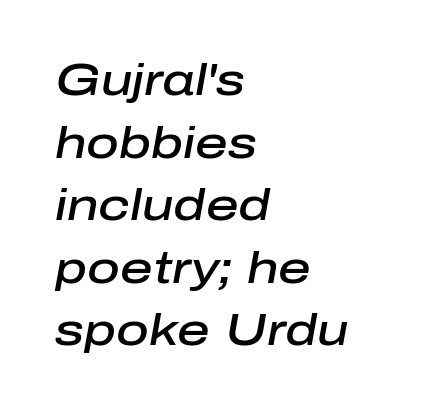
Q: Is the text bold? A: Semi-bold.
Q: Is the text italic (slanted)? A: Yes, it leans right by about 10 degrees.
Q: Is the text underlined? A: No.
Q: How is the paragraph aligned? A: Left-aligned.
Q: Is the spacing between letters normal or unusually wide? A: Normal.
Q: Is the spacing between lines tight, normal or loose? A: Normal.
Q: Width (condensed, normal, or wide)? A: Normal.
Q: Stroke contrast? A: Low.
Q: x-height? A: Medium.
Q: Monospaced? A: No.
